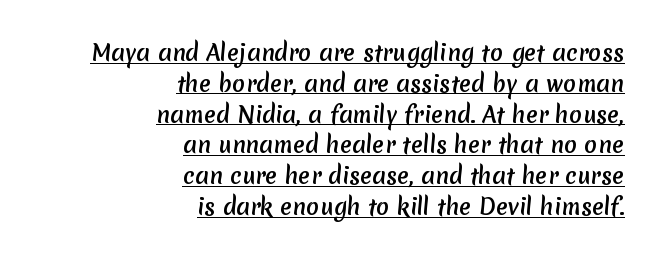
Letter spacing: default. In designer terms, the underline attribute is active on this setting. A normal amount of white space separates one row of letters from the next. The text block is weighted toward the right margin, trailing off unevenly leftward.
